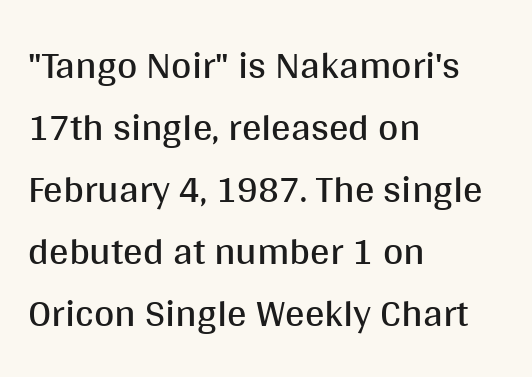
A light-to-regular cut is what we see here. Upright lettering throughout. Default kerning and tracking; the words read as compact shapes. The space beneath each line is pristine and unruled.
